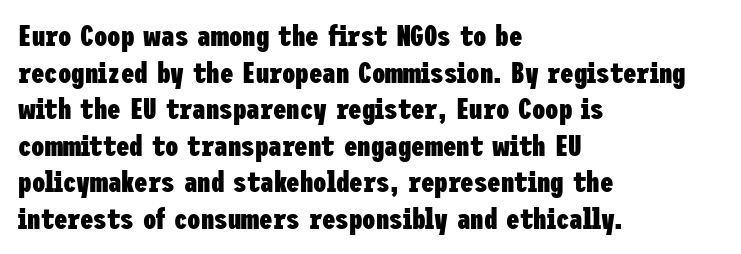
The image shows 30 px heavy, condensed sans-serif type, upright; set left-aligned, line spacing 1.22x, normal letter spacing, not underlined; low stroke contrast and a medium x-height.
